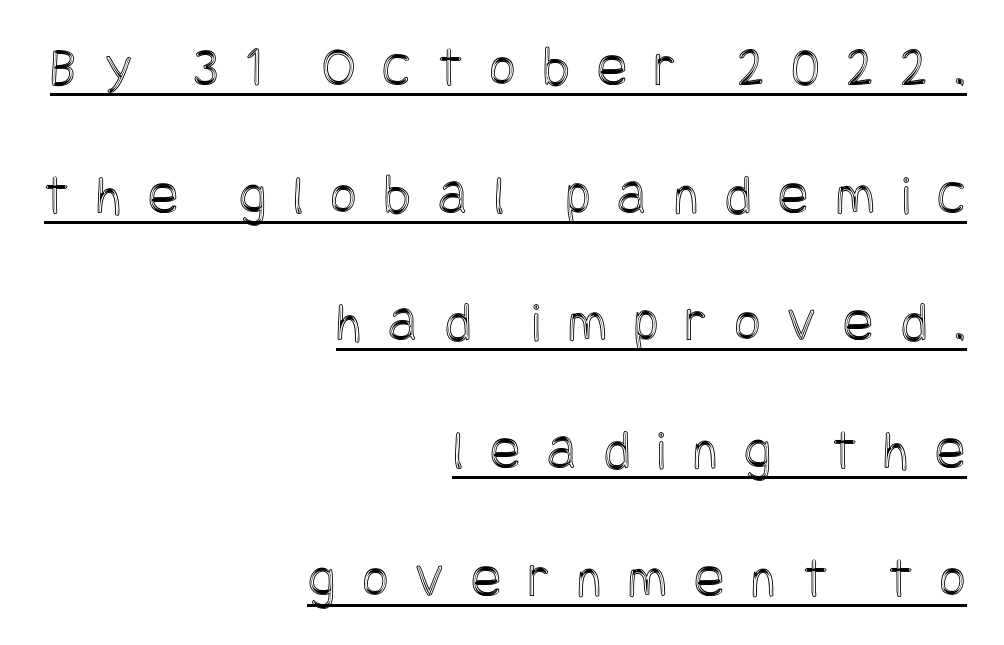
Q: Is the text italic (slanted)? A: No, it is upright.
Q: Is the text underlined? A: Yes.
Q: How is the paragraph aligned? A: Right-aligned.
Q: Is the spacing between letters normal or unusually wide? A: Unusually wide.
Q: Is the spacing between lines tight, normal or loose? A: Loose.
Q: Width (condensed, normal, or wide)? A: Condensed.
Q: x-height? A: Large.
